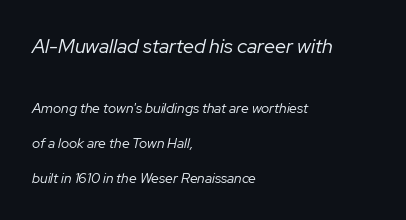
Q: Is the text bold? A: No.
Q: Is the text italic (slanted)? A: Yes, it leans right by about 12 degrees.
Q: Is the text underlined? A: No.
Q: How is the paragraph aligned? A: Left-aligned.
Q: Is the spacing between letters normal or unusually wide? A: Normal.
Q: Is the spacing between lines tight, normal or loose? A: Loose.
Q: Which block of text is set in a larger size, the first (top) or the second (bottom)? A: The first (top) one.
